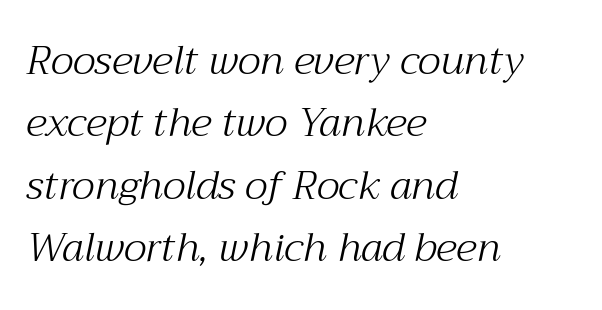
Q: Is the text bold? A: No.
Q: Is the text italic (slanted)? A: Yes, it leans right by about 12 degrees.
Q: Is the typeface a serif or a sans-serif typeface? A: Serif.
Q: Is the text underlined? A: No.
Q: How is the paragraph aligned? A: Left-aligned.
Q: Is the spacing between letters normal or unusually wide? A: Normal.
Q: Is the spacing between lines tight, normal or loose? A: Normal.
Q: Width (condensed, normal, or wide)? A: Normal.
Q: Stroke contrast? A: Medium.
Q: x-height? A: Medium.
Q: Monospaced? A: No.
